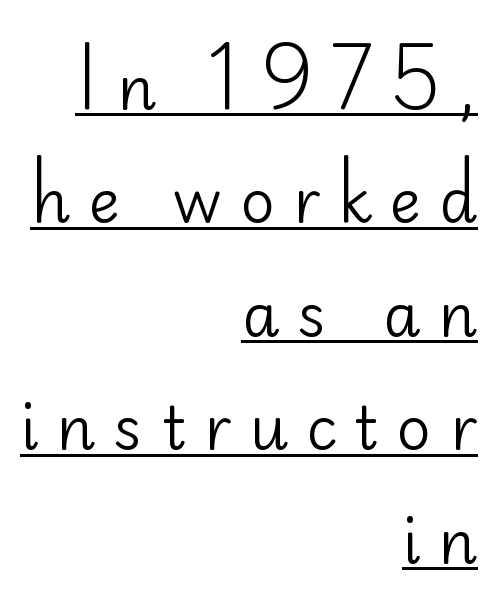
The line texture is sparse and dotted thanks to wide tracking. In CSS terms this would be text-align: right. This is the regular roman posture of the typeface. The weight would be labelled regular, book, light, or lighter still.
